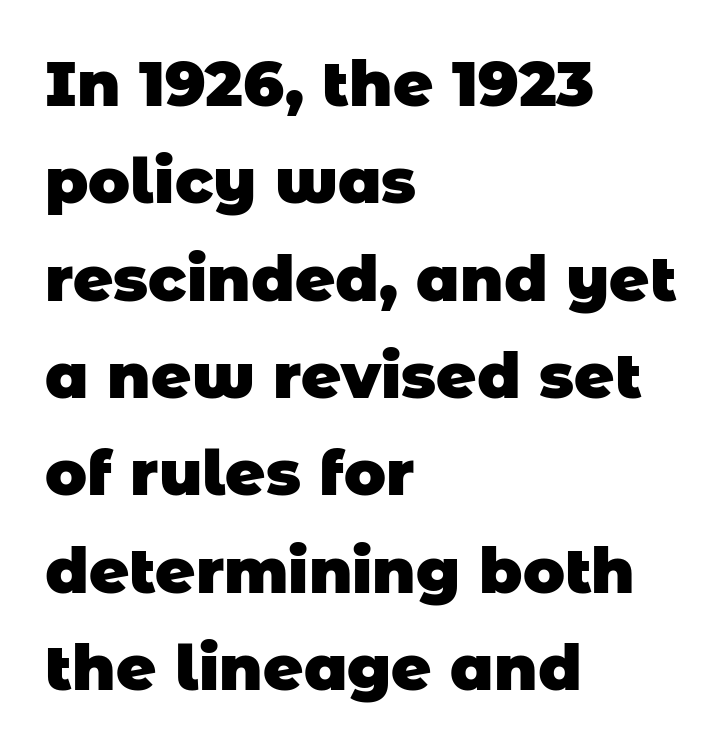
The lines in this sample share a left origin and differ only in where they stop. There is no visible air inserted between adjacent glyphs. What weight is shown? A full bold with thick strokes. The block of text has a typical density, with ordinary space between rows. The type family on display is of the sans-serif kind.
